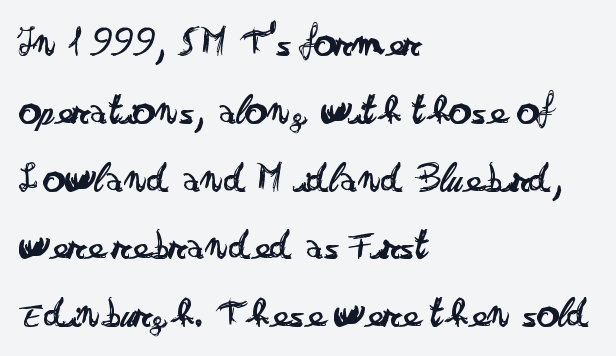
Q: Is the text bold? A: No.
Q: Is the text italic (slanted)? A: No, it is upright.
Q: Is the typeface a serif or a sans-serif typeface? A: Sans-serif.
Q: Is the text underlined? A: No.
Q: How is the paragraph aligned? A: Left-aligned.
Q: Is the spacing between letters normal or unusually wide? A: Normal.
Q: Is the spacing between lines tight, normal or loose? A: Normal.
Q: Width (condensed, normal, or wide)? A: Wide.
Q: Stroke contrast? A: Low.
Q: x-height? A: Small.
Q: Monospaced? A: No.
